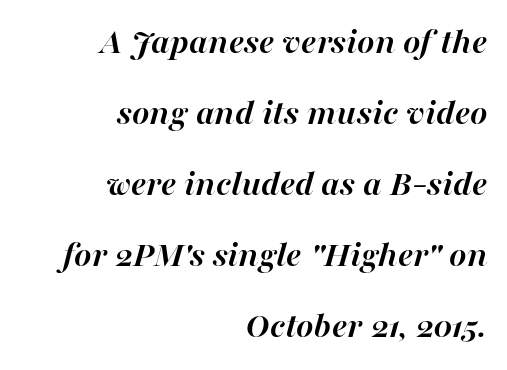
Q: Is the text bold? A: Yes.
Q: Is the text italic (slanted)? A: Yes, it leans right by about 16 degrees.
Q: Is the text underlined? A: No.
Q: How is the paragraph aligned? A: Right-aligned.
Q: Is the spacing between letters normal or unusually wide? A: Normal.
Q: Is the spacing between lines tight, normal or loose? A: Loose.
Q: Width (condensed, normal, or wide)? A: Normal.
Q: Stroke contrast? A: High.
Q: x-height? A: Medium.
Q: Monospaced? A: No.
